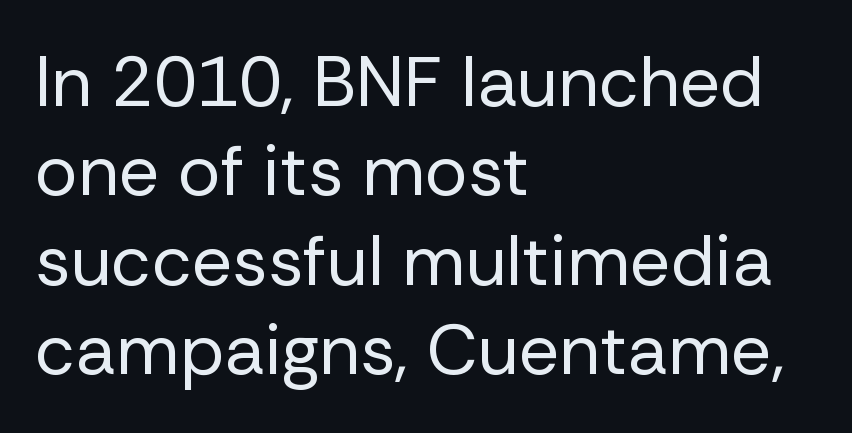
This sample keeps an unexceptional amount of space between lines. This reads as an unemphasized weight, regular at the heaviest. Characters remain perfectly vertical along every line. Each letter keeps its own natural width here, so spacing adapts to shape. The passage shown has conventional tracking throughout. This sample is left-justified, so line endings fall wherever the words run out.
